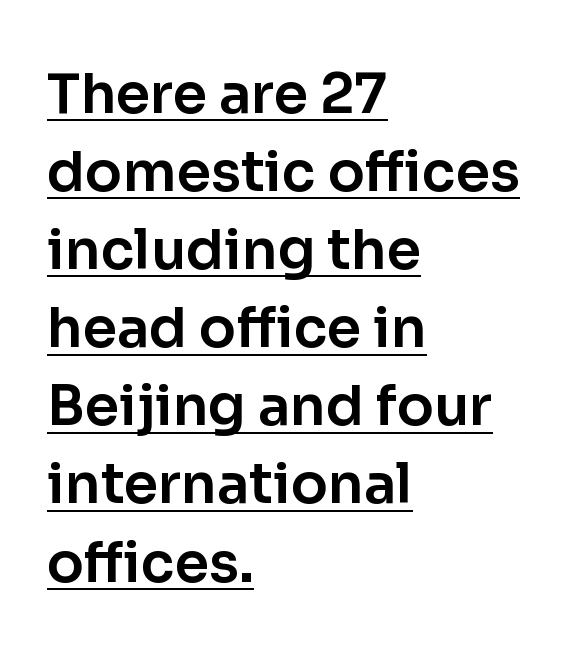
{"serif": "no", "italic": "no", "width": "normal", "stroke_contrast": "low", "x_height": "medium", "monospaced": "no", "underline": "yes", "align": "left", "line_spacing": "normal", "line_spacing_ratio": 1.42, "letter_spacing": "normal", "letter_spacing_em": 0.0, "glyph_px": 55}
